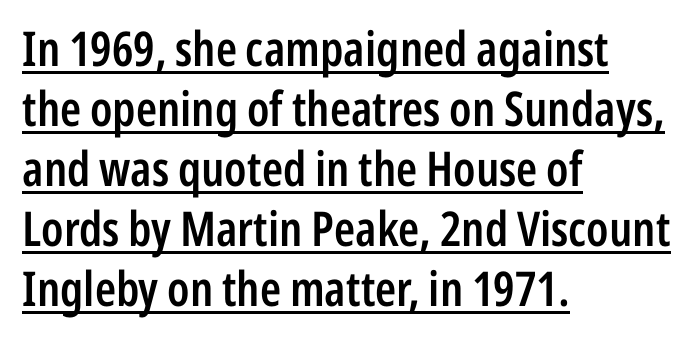
In CSS terms this would be text-align: left. The face used here is a sans, in the tradition of grotesques and geometrics. A semibold gives these letters moderate extra thickness, short of bold. The specimen reads as upright at a glance.
